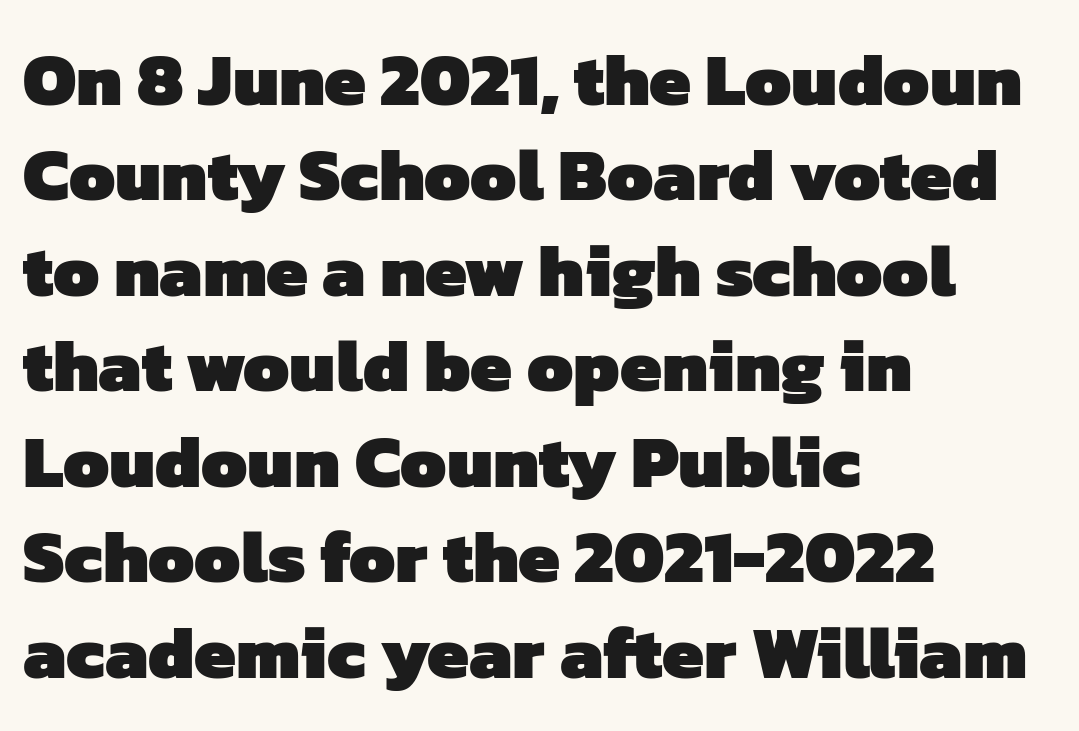
{"serif": "no", "bold": "yes", "weight": "heavy", "width": "normal", "stroke_contrast": "low", "x_height": "medium", "monospaced": "no", "underline": "no", "align": "left", "line_spacing": "normal", "line_spacing_ratio": 1.29, "letter_spacing": "normal", "letter_spacing_em": 0.0, "glyph_px": 74}
